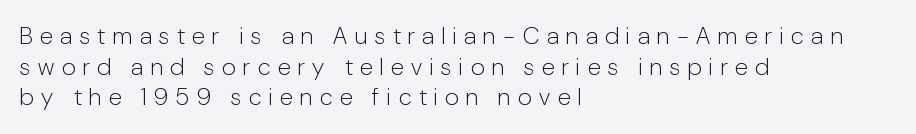
{"italic": "no", "bold": "no", "underline": "no", "align": "left", "line_spacing": "normal", "line_spacing_ratio": 1.28, "letter_spacing": "wide", "letter_spacing_em": 0.32, "glyph_px": 24}
